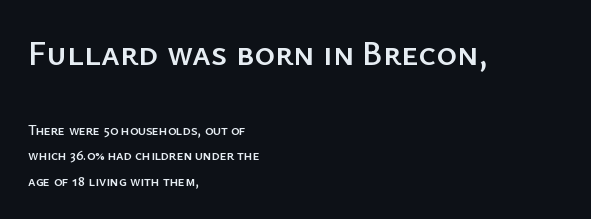
{"serif": "no", "italic": "no", "width": "normal", "stroke_contrast": "low", "x_height": "medium", "monospaced": "no", "underline": "no", "align": "left", "line_spacing_ratio": 1.82, "letter_spacing": "normal", "letter_spacing_em": 0.0, "larger_block": "first", "size_ratio": 2.5, "glyph_px": 35}
